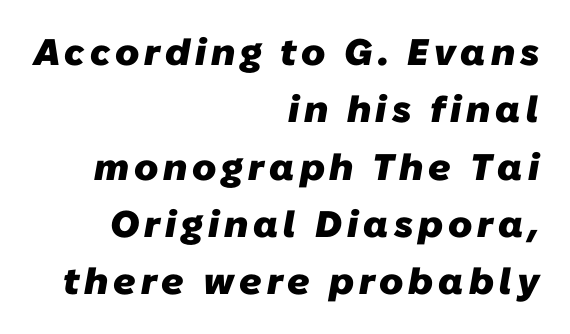
Q: Is the text bold? A: Yes.
Q: Is the typeface a serif or a sans-serif typeface? A: Sans-serif.
Q: Is the text underlined? A: No.
Q: How is the paragraph aligned? A: Right-aligned.
Q: Is the spacing between lines tight, normal or loose? A: Normal.
Q: Width (condensed, normal, or wide)? A: Normal.
Q: Stroke contrast? A: Low.
Q: x-height? A: Medium.
Q: Monospaced? A: No.
